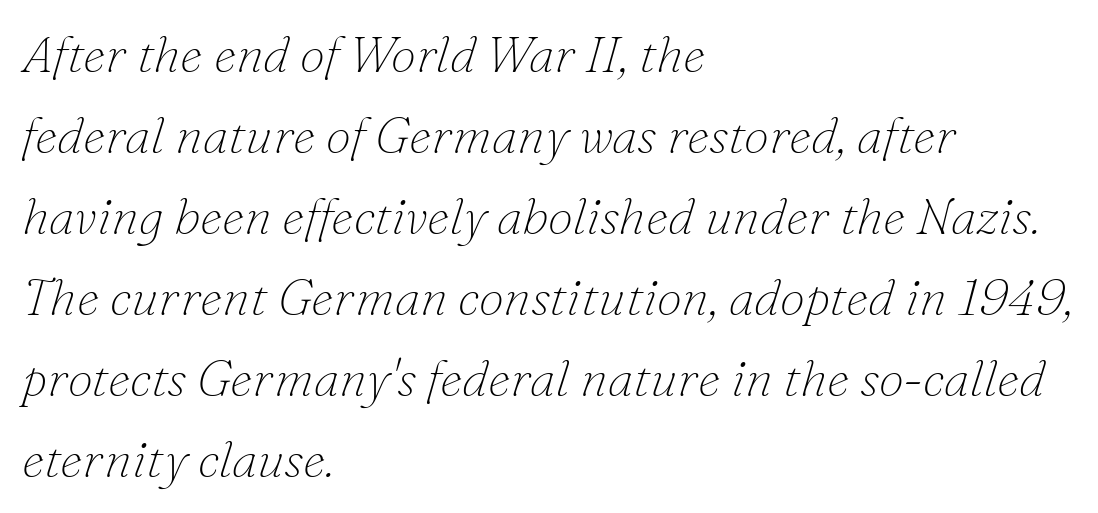
The ragged edge is on the right, which tells us the setting is flush left. The rendering uses natural spacing where letterforms have individual widths. How are the letters spaced? Ordinarily, with no added tracking. A typesetter would mark this as italic. Stroke mass is kept to a normal reading level or below. Honestly, the row spacing looks completely unremarkable.
